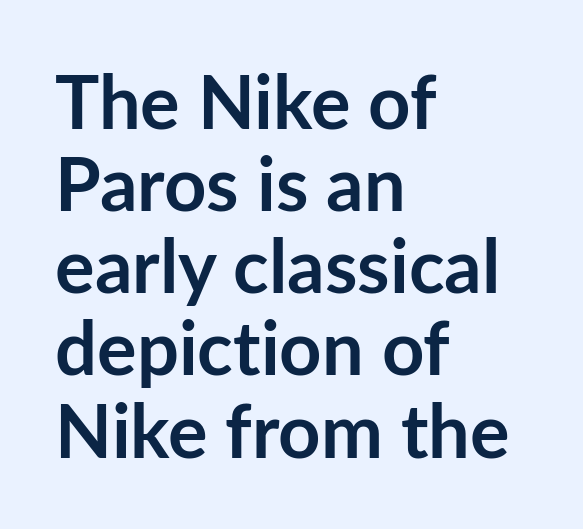
The image shows 74 px semibold sans-serif type, upright; set left-aligned, tight line spacing (1.11x), normal letter spacing, not underlined; low stroke contrast and a medium x-height.
